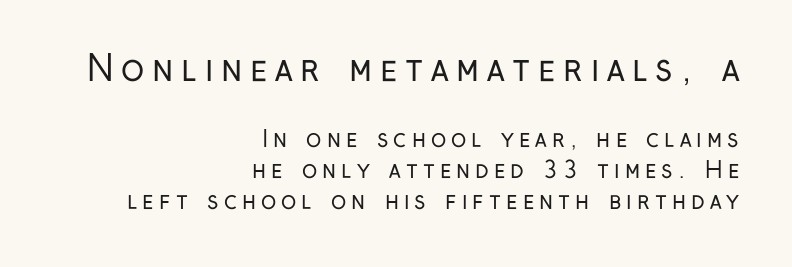
The image shows 35 px regular-weight, condensed sans-serif type, upright; set right-aligned, normal line spacing (1.34x), unusually wide letter spacing (+0.22 em), not underlined; the first (top) block is 1.52x larger; low stroke contrast and a medium x-height.
